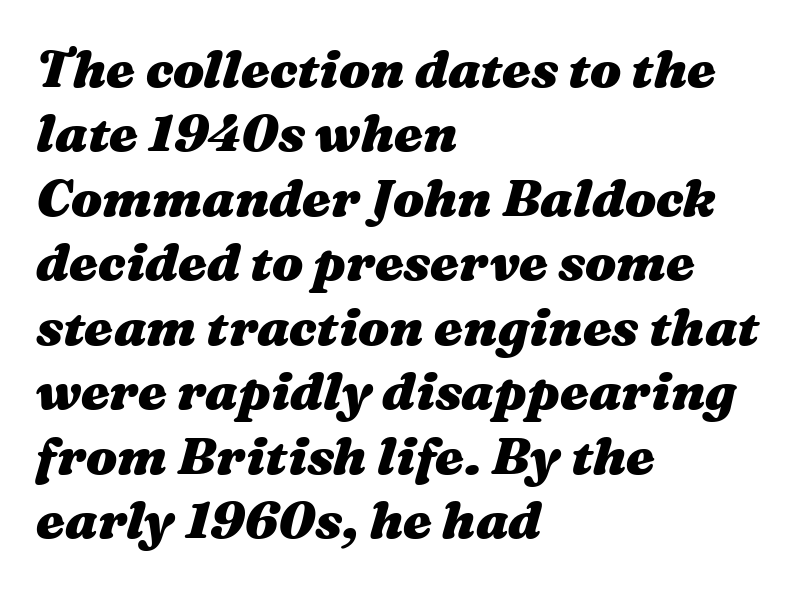
Q: Is the text bold? A: Yes.
Q: Is the text italic (slanted)? A: Yes, it leans right by about 16 degrees.
Q: Is the text underlined? A: No.
Q: How is the paragraph aligned? A: Left-aligned.
Q: Is the spacing between letters normal or unusually wide? A: Normal.
Q: Width (condensed, normal, or wide)? A: Wide.
Q: Stroke contrast? A: Medium.
Q: x-height? A: Medium.
Q: Monospaced? A: No.
